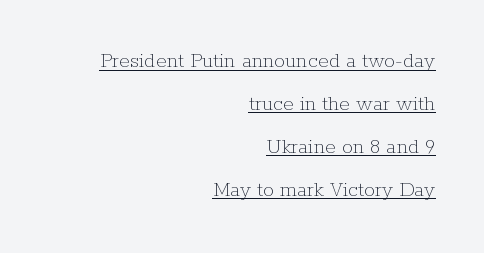
{"italic": "no", "bold": "no", "underline": "yes", "align": "right", "line_spacing": "loose", "line_spacing_ratio": 1.95, "letter_spacing": "normal", "letter_spacing_em": 0.0, "glyph_px": 22}
